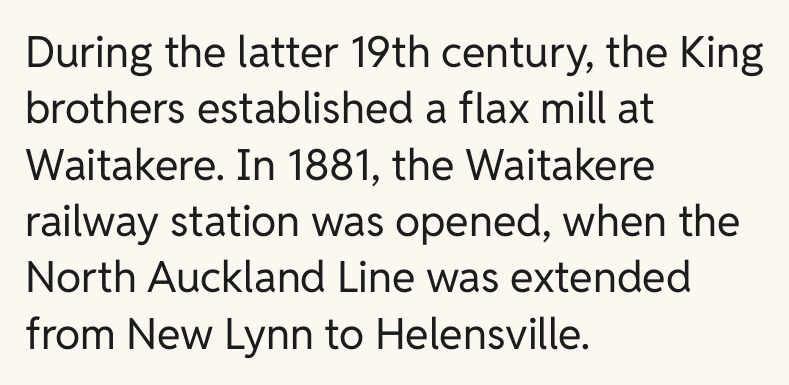
{"serif": "no", "italic": "no", "bold": "no", "weight": "regular", "width": "normal", "stroke_contrast": "low", "x_height": "medium", "monospaced": "no", "underline": "no", "align": "left", "line_spacing": "normal", "line_spacing_ratio": 1.31, "letter_spacing": "normal", "letter_spacing_em": 0.0, "glyph_px": 43}
